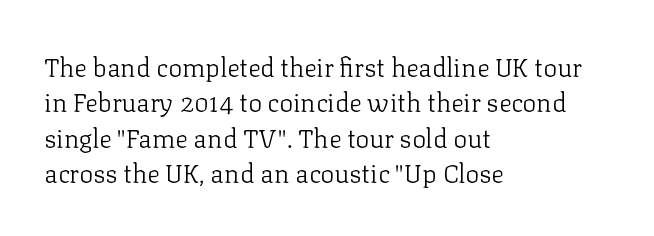
Q: Is the text bold? A: No.
Q: Is the text italic (slanted)? A: No, it is upright.
Q: Is the text underlined? A: No.
Q: How is the paragraph aligned? A: Left-aligned.
Q: Is the spacing between letters normal or unusually wide? A: Normal.
Q: Is the spacing between lines tight, normal or loose? A: Normal.
